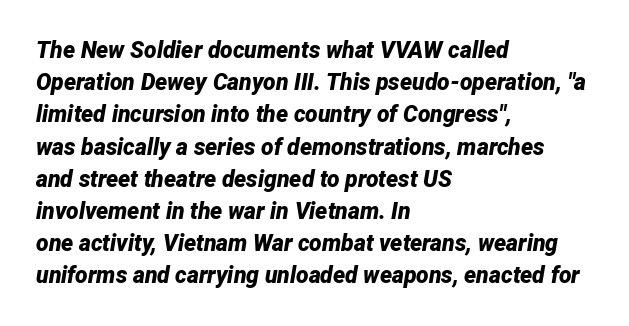
Vertical spacing — default. Has an underline been added? It has not. The tracking reads as untouched default to a designer's eye. The glyphs have the mass of a bold cut. Is the type slanted? Yes — the strokes lean at a clear angle.
